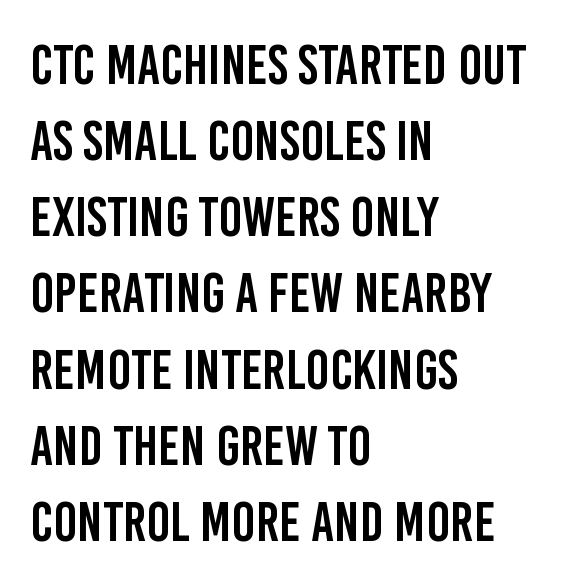
The image shows 56 px condensed sans-serif type, upright; set left-aligned, normal line spacing (1.36x), normal letter spacing, not underlined; low stroke contrast and a large x-height.
